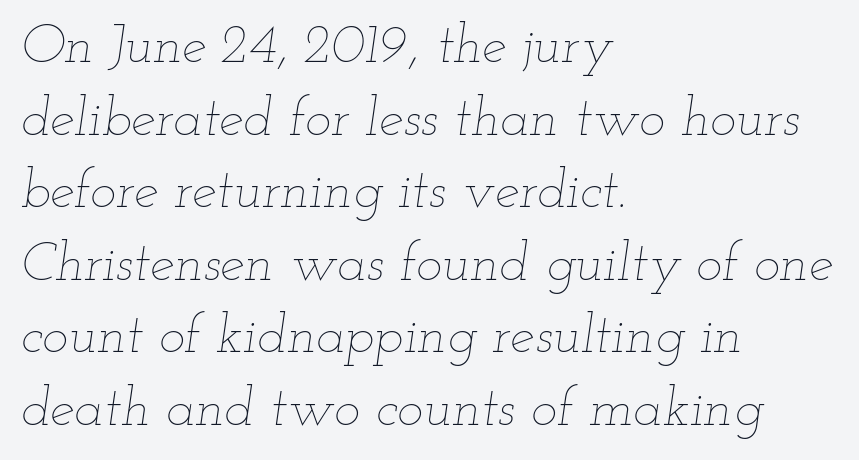
Q: Is the text bold? A: No.
Q: Is the text italic (slanted)? A: Yes, it leans right by about 12 degrees.
Q: Is the text underlined? A: No.
Q: How is the paragraph aligned? A: Left-aligned.
Q: Is the spacing between letters normal or unusually wide? A: Normal.
Q: Is the spacing between lines tight, normal or loose? A: Normal.
Q: Width (condensed, normal, or wide)? A: Wide.
Q: Stroke contrast? A: Low.
Q: x-height? A: Small.
Q: Monospaced? A: No.
